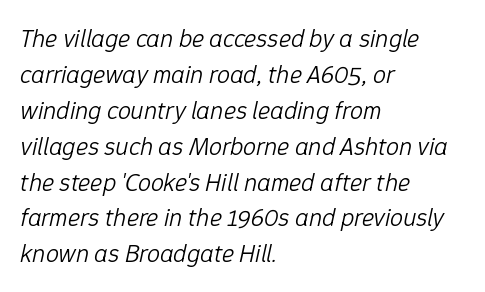
Caption: standard tracking, unaltered. The lettering tilts uniformly, giving the passage an italic look. All the whitespace from short lines collects on the right. Each stroke keeps to a modest, everyday thickness or less.
